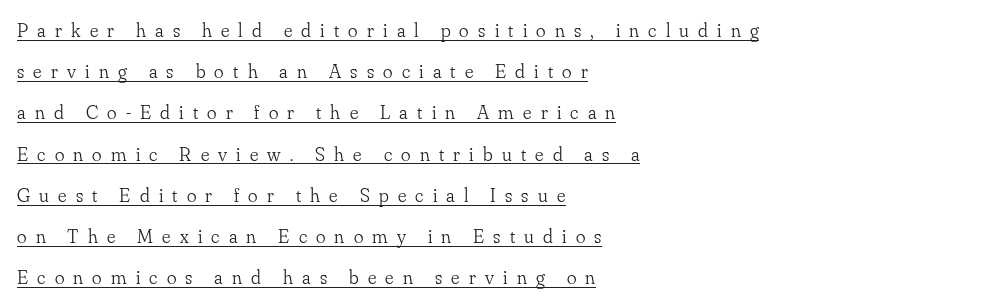
Q: Is the text bold? A: No.
Q: Is the text italic (slanted)? A: No, it is upright.
Q: Is the text underlined? A: Yes.
Q: How is the paragraph aligned? A: Left-aligned.
Q: Is the spacing between letters normal or unusually wide? A: Unusually wide.
Q: Is the spacing between lines tight, normal or loose? A: Loose.
